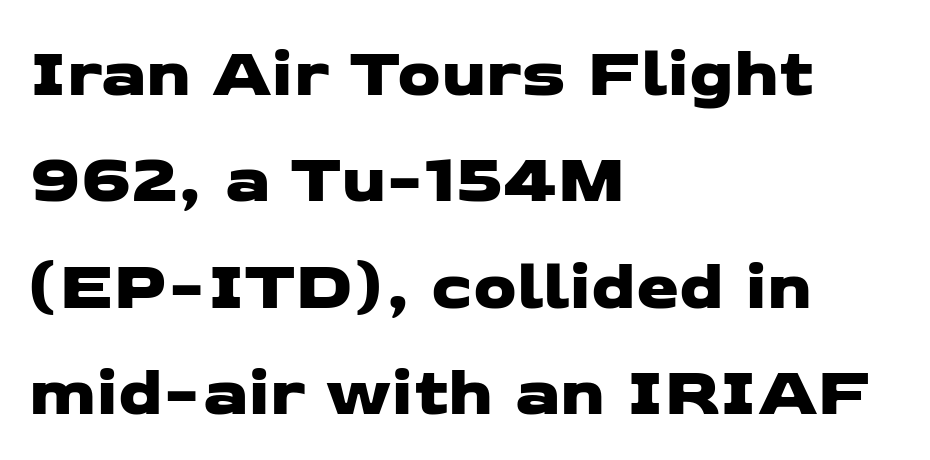
{"serif": "no", "width": "wide", "stroke_contrast": "low", "x_height": "medium", "monospaced": "no", "underline": "no", "align": "left", "line_spacing": "normal", "line_spacing_ratio": 1.54, "letter_spacing": "normal", "letter_spacing_em": 0.0, "glyph_px": 69}
